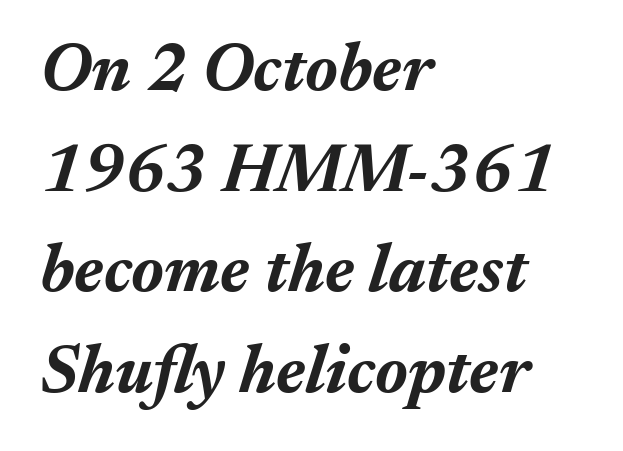
Q: Is the text bold? A: Yes.
Q: Is the text italic (slanted)? A: Yes, it leans right by about 17 degrees.
Q: Is the text underlined? A: No.
Q: How is the paragraph aligned? A: Left-aligned.
Q: Is the spacing between letters normal or unusually wide? A: Normal.
Q: Is the spacing between lines tight, normal or loose? A: Normal.
Q: Width (condensed, normal, or wide)? A: Normal.
Q: Stroke contrast? A: Medium.
Q: x-height? A: Medium.
Q: Monospaced? A: No.
